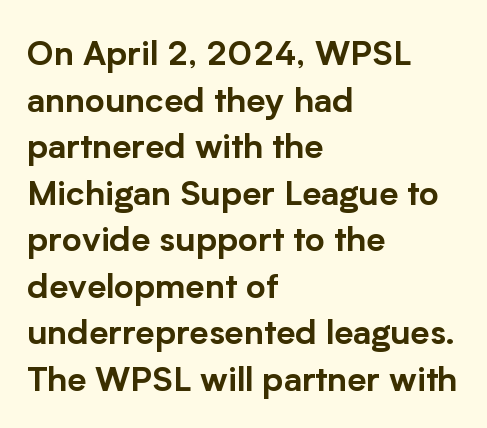
The image shows 34 px sans-serif type, upright; set left-aligned, normal line spacing (1.37x), normal letter spacing, not underlined; low stroke contrast and a medium x-height.
